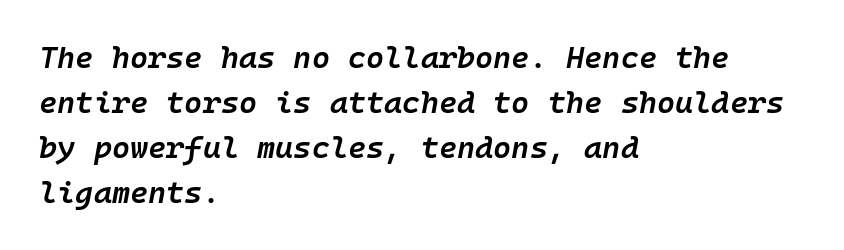
The specimen reads as italic at a glance. The rendering anchors every line to the left-hand side. Inter-character spacing is left at the font's built-in metrics. The vertical gap from one line to the next is medium.
